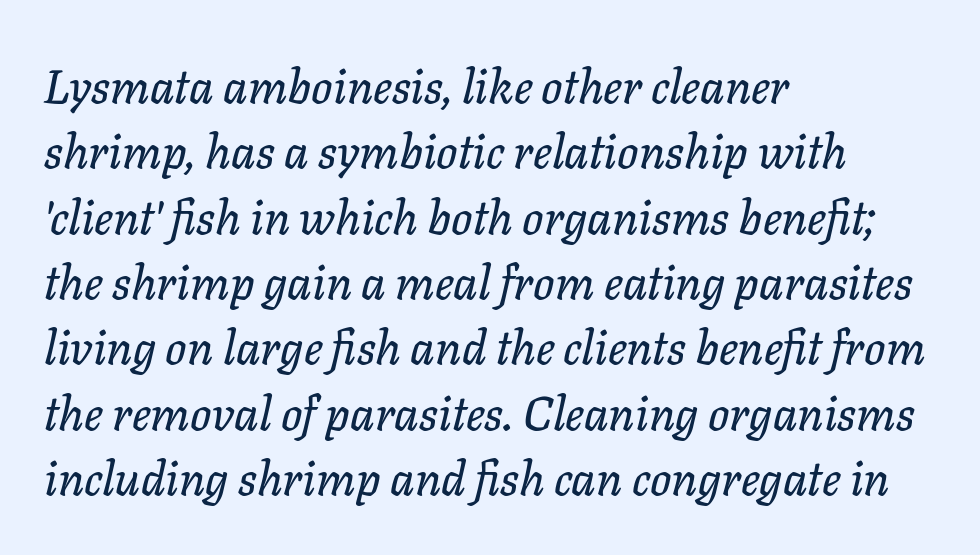
{"italic": "yes", "lean": "right", "slant_degrees": 11, "width": "normal", "stroke_contrast": "low", "x_height": "medium", "monospaced": "no", "underline": "no", "align": "left", "line_spacing": "normal", "line_spacing_ratio": 1.39, "letter_spacing": "normal", "letter_spacing_em": 0.0, "glyph_px": 47}
